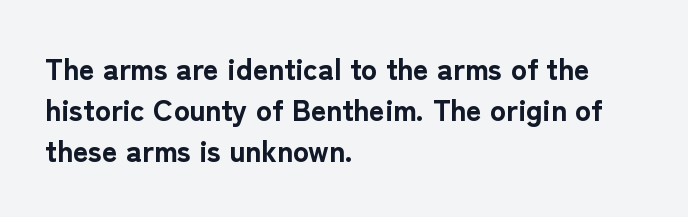
Nothing unusual about the tracking: characters are spaced as the font intends. The text was rendered using a sans face with plain stroke endings. Students, this is bold: see how much ink each stroke carries. The letters advance in unequal steps, a hallmark of proportional type. Line starts are locked; line ends wander. The passage shown stacks its lines at a standard gap.
